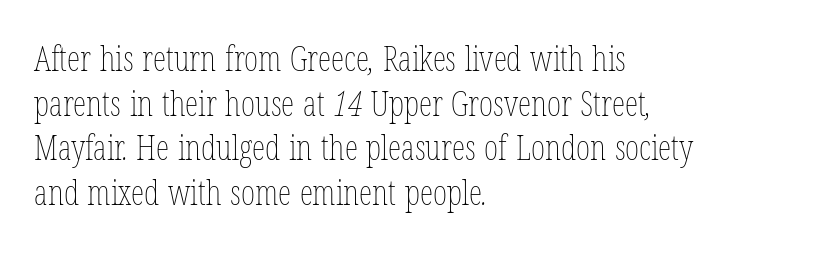
Short note: letters normally spaced. Type without underlining. The typesetting does not lean heavy: it is not bold. The typesetter chose a ragged-right arrangement here. Vertical spacing — default. Note the varied advance widths — an 'i' is clearly narrower than an 'm'.
